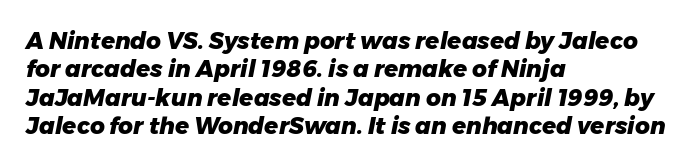
Q: Is the text bold? A: Yes.
Q: Is the text italic (slanted)? A: Yes, it leans right by about 11 degrees.
Q: Is the text underlined? A: No.
Q: How is the paragraph aligned? A: Left-aligned.
Q: Is the spacing between letters normal or unusually wide? A: Normal.
